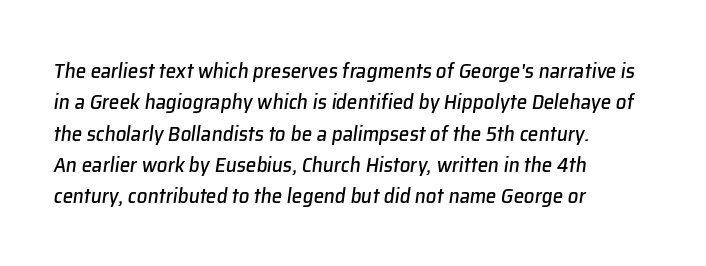
{"italic": "yes", "lean": "right", "slant_degrees": 8, "underline": "no", "align": "left", "line_spacing": "normal", "line_spacing_ratio": 1.49, "letter_spacing": "normal", "letter_spacing_em": 0.0, "glyph_px": 21}
